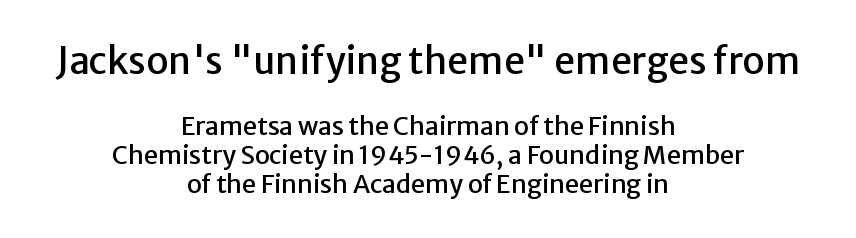
The image shows 37 px sans-serif type, upright; set centered, line spacing 1.17x, normal letter spacing, not underlined; the first (top) block is 1.48x larger; low stroke contrast and a medium x-height.
